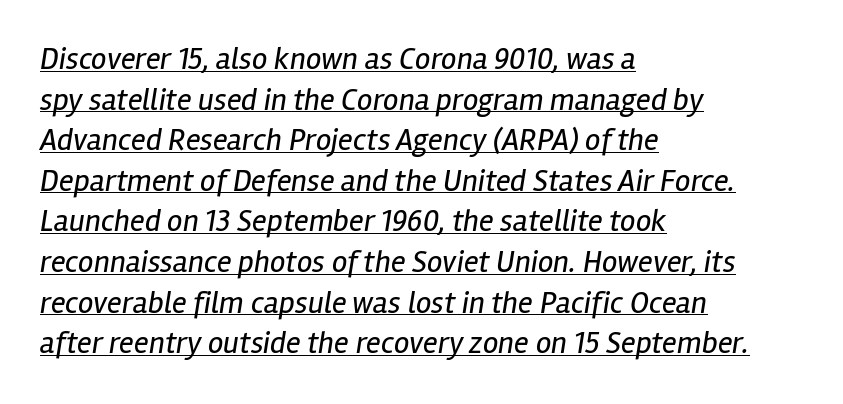
The image shows 31 px regular-weight, condensed type, italic (leaning right); set left-aligned, normal line spacing (1.31x), normal letter spacing, underlined; low stroke contrast and a medium x-height.
